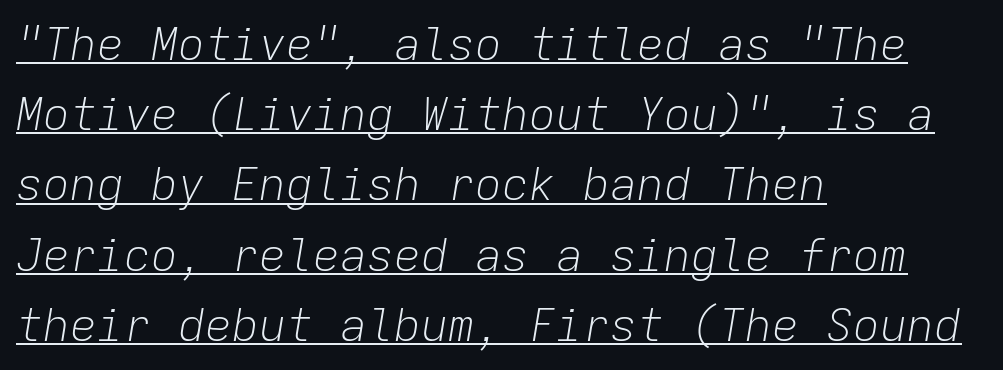
The image shows 45 px light type, italic (leaning right), monospaced; set left-aligned, normal line spacing (1.56x), normal letter spacing, underlined; low stroke contrast and a medium x-height.
